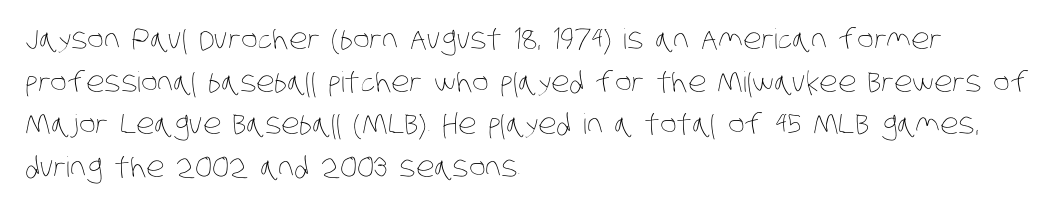
Whoever set this chose a conventional vertical rhythm. Think of a printed novel: that variable character pitch is what you see here. The strokes are not fattened; the text isn't bold. Reading down the block, your eye returns to a fixed left position each line. The space beneath each line is pristine and unruled.
